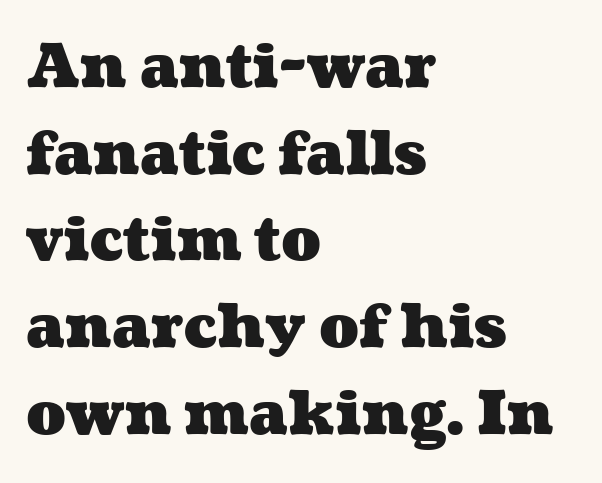
{"bold": "yes", "weight": "heavy", "width": "wide", "stroke_contrast": "medium", "x_height": "medium", "monospaced": "no", "underline": "no", "align": "left", "line_spacing": "normal", "line_spacing_ratio": 1.47, "letter_spacing": "normal", "letter_spacing_em": 0.0, "glyph_px": 59}
